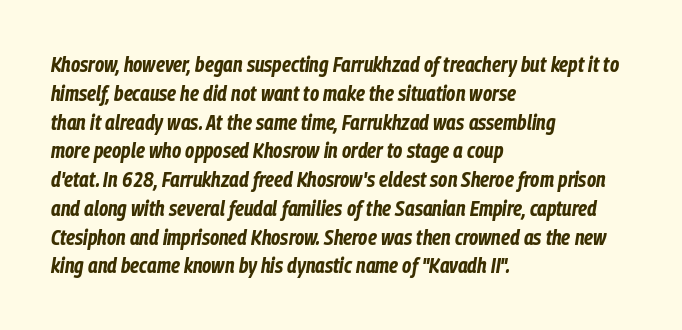
{"italic": "yes", "lean": "right", "slant_degrees": 9, "bold": "yes", "underline": "no", "align": "left", "line_spacing": "normal", "line_spacing_ratio": 1.37, "letter_spacing": "normal", "letter_spacing_em": 0.0, "glyph_px": 21}
